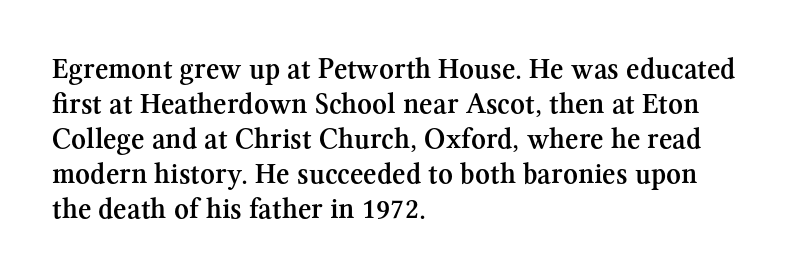
Q: Is the text bold? A: Semi-bold.
Q: Is the text italic (slanted)? A: No, it is upright.
Q: Is the typeface a serif or a sans-serif typeface? A: Serif.
Q: Is the text underlined? A: No.
Q: How is the paragraph aligned? A: Left-aligned.
Q: Is the spacing between letters normal or unusually wide? A: Normal.
Q: Width (condensed, normal, or wide)? A: Normal.
Q: Stroke contrast? A: Medium.
Q: x-height? A: Medium.
Q: Monospaced? A: No.
